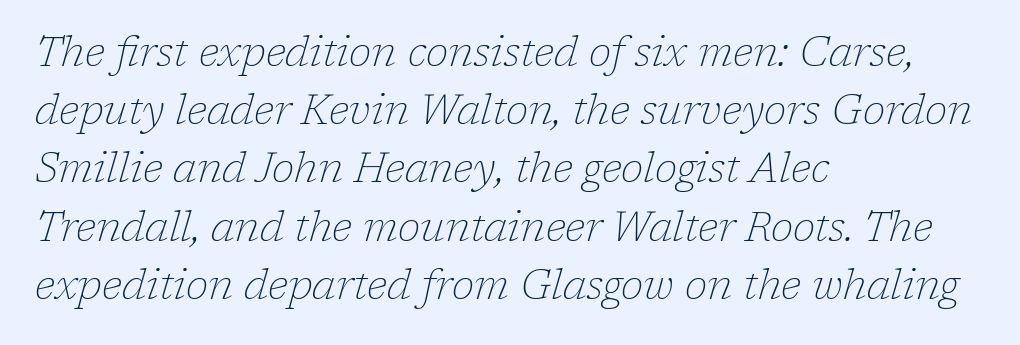
Q: Is the text bold? A: No.
Q: Is the text italic (slanted)? A: Yes, it leans right by about 17 degrees.
Q: Is the typeface a serif or a sans-serif typeface? A: Serif.
Q: Is the text underlined? A: No.
Q: How is the paragraph aligned? A: Left-aligned.
Q: Is the spacing between letters normal or unusually wide? A: Normal.
Q: Is the spacing between lines tight, normal or loose? A: Normal.
Q: Width (condensed, normal, or wide)? A: Normal.
Q: Stroke contrast? A: Low.
Q: x-height? A: Medium.
Q: Monospaced? A: No.
